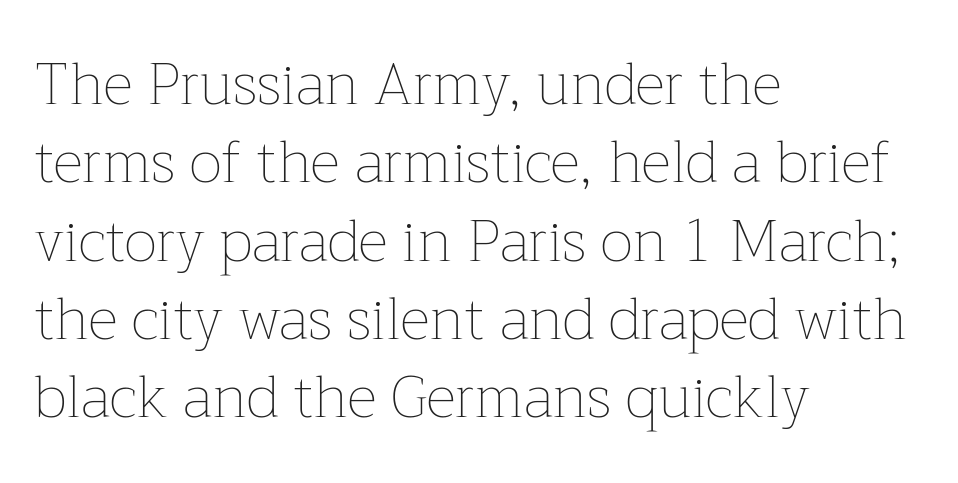
Q: Is the text bold? A: No.
Q: Is the text italic (slanted)? A: No, it is upright.
Q: Is the text underlined? A: No.
Q: How is the paragraph aligned? A: Left-aligned.
Q: Is the spacing between letters normal or unusually wide? A: Normal.
Q: Is the spacing between lines tight, normal or loose? A: Normal.
Q: Width (condensed, normal, or wide)? A: Normal.
Q: Stroke contrast? A: Low.
Q: x-height? A: Medium.
Q: Monospaced? A: No.
